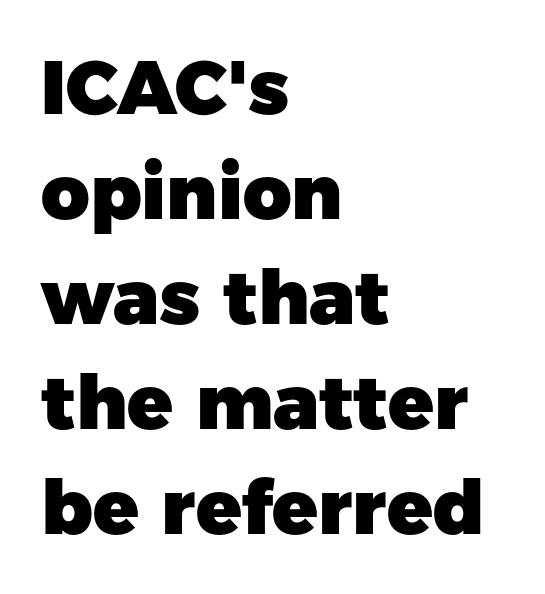
Q: Is the text bold? A: Yes.
Q: Is the text italic (slanted)? A: No, it is upright.
Q: Is the typeface a serif or a sans-serif typeface? A: Sans-serif.
Q: Is the text underlined? A: No.
Q: How is the paragraph aligned? A: Left-aligned.
Q: Is the spacing between letters normal or unusually wide? A: Normal.
Q: Is the spacing between lines tight, normal or loose? A: Normal.
Q: Width (condensed, normal, or wide)? A: Normal.
Q: Stroke contrast? A: Low.
Q: x-height? A: Medium.
Q: Monospaced? A: No.
